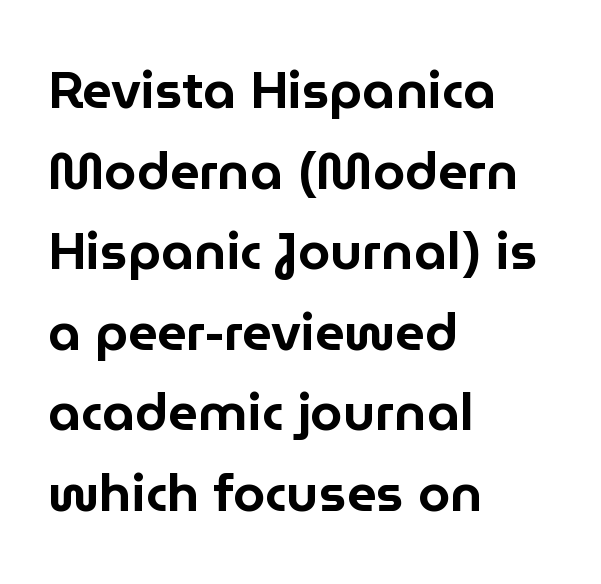
The image shows 52 px sans-serif type, upright; set left-aligned, normal line spacing (1.55x), normal letter spacing, not underlined; low stroke contrast and a medium x-height.
